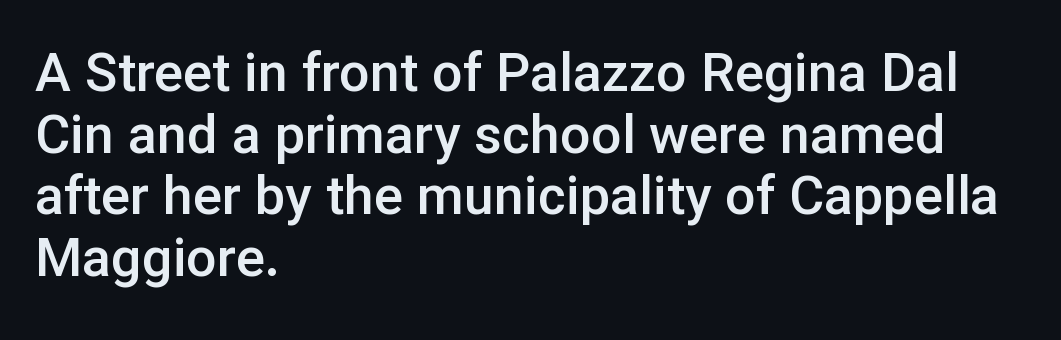
{"serif": "no", "italic": "no", "bold": "semi", "weight": "semibold", "width": "normal", "stroke_contrast": "low", "x_height": "medium", "monospaced": "no", "underline": "no", "align": "left", "line_spacing": "tight", "line_spacing_ratio": 1.14, "letter_spacing": "normal", "letter_spacing_em": 0.0, "glyph_px": 54}
